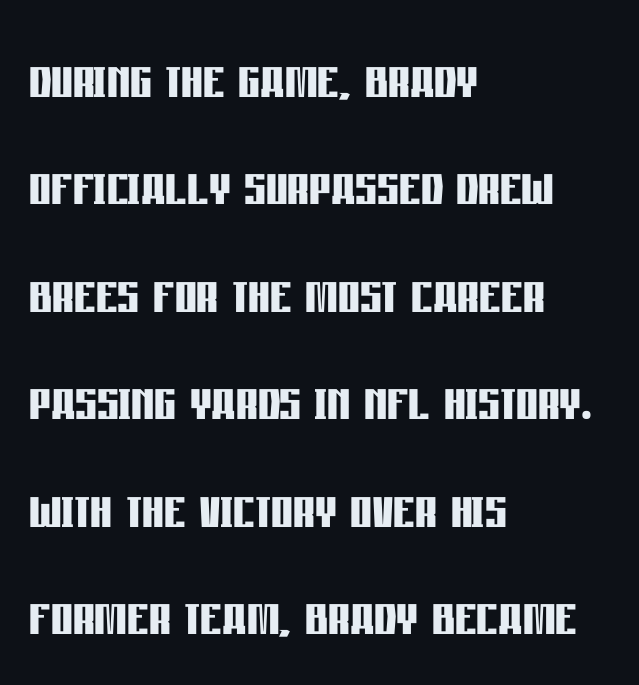
The rendering anchors every line to the left-hand side. No word sits above an underline. This is sans-serif lettering, the kind often seen on screens and signage. A typesetter would call this zero additional tracking. Proportional: the letters do not fall into vertical columns.
